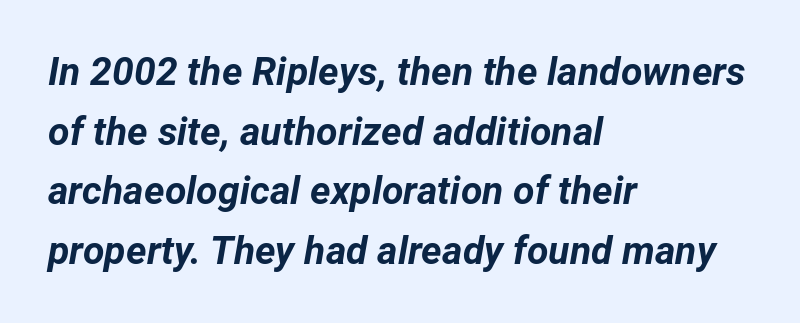
Is this a fixed-width face? No — the glyphs have proportional, varying widths. Check under the words: just untouched page. In terms of leading, this rendering sits right in the middle. The passage shown has conventional tracking throughout. These lines carry a lot of weight — the face is fully bold.
